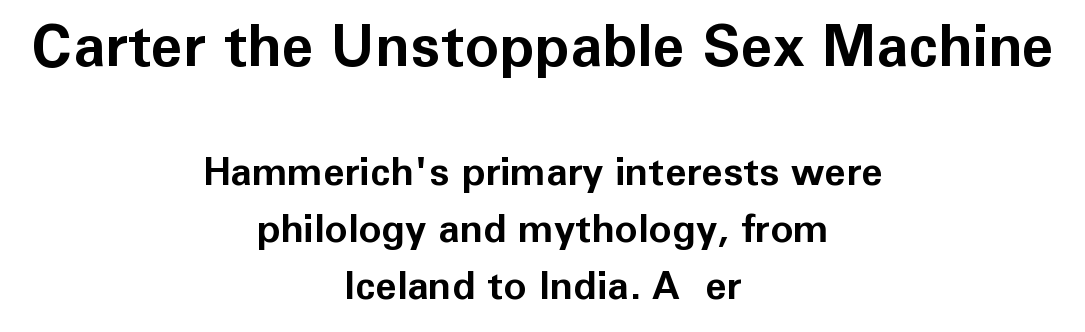
{"serif": "no", "italic": "no", "bold": "yes", "weight": "bold", "width": "normal", "stroke_contrast": "low", "x_height": "medium", "monospaced": "no", "underline": "no", "align": "center", "line_spacing": "normal", "line_spacing_ratio": 1.47, "letter_spacing": "normal", "letter_spacing_em": 0.0, "larger_block": "first", "size_ratio": 1.49, "glyph_px": 58}
